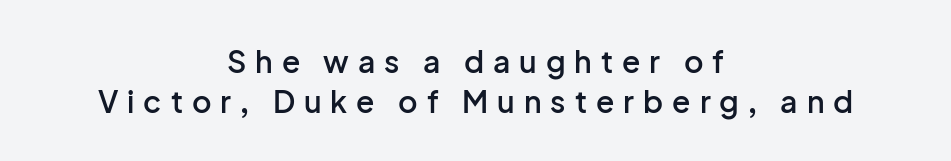
Line starts and ends both wander, symmetrically. Inter-character spacing is expanded well beyond the font's built-in metrics. What kind of face is this? One without serifs — a sans. Tall strokes in this sample are plumb rather than angled. The face used here is proportionally spaced, like ordinary book or web type. Does the leading feel generous? No, just average.
